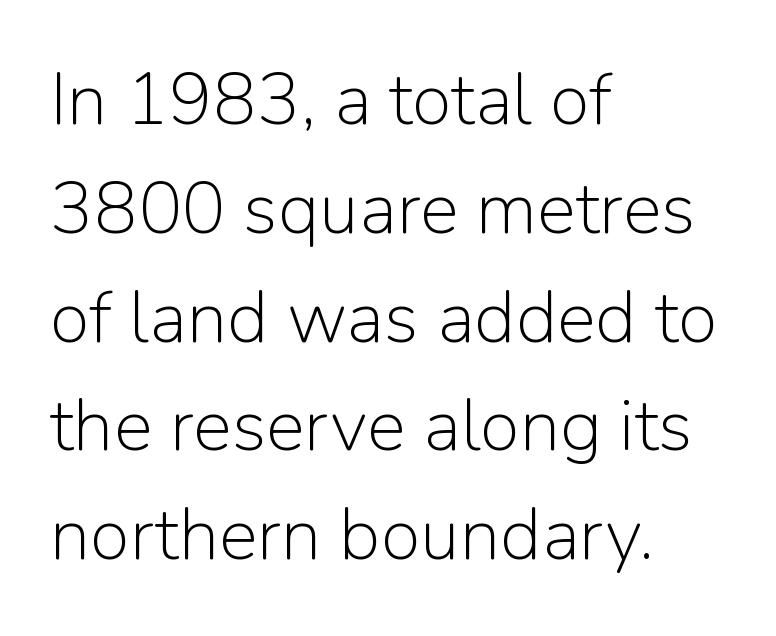
{"serif": "no", "italic": "no", "bold": "no", "weight": "light", "width": "normal", "stroke_contrast": "low", "x_height": "medium", "monospaced": "no", "underline": "no", "align": "left", "line_spacing": "normal", "line_spacing_ratio": 1.49, "letter_spacing": "normal", "letter_spacing_em": 0.0, "glyph_px": 73}
